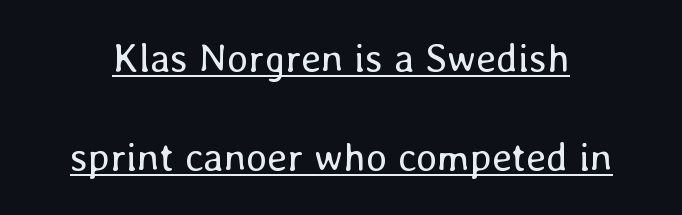
{"italic": "no", "bold": "no", "weight": "regular", "width": "normal", "stroke_contrast": "low", "x_height": "medium", "monospaced": "no", "underline": "yes", "line_spacing": "loose", "line_spacing_ratio": 2.48, "letter_spacing": "normal", "letter_spacing_em": 0.0, "glyph_px": 40}
